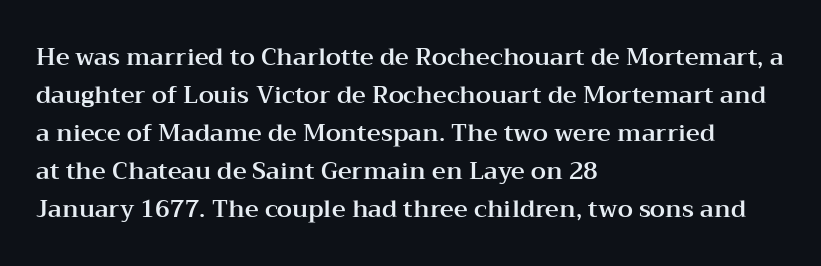
Q: Is the text italic (slanted)? A: No, it is upright.
Q: Is the text underlined? A: No.
Q: How is the paragraph aligned? A: Left-aligned.
Q: Is the spacing between letters normal or unusually wide? A: Normal.
Q: Is the spacing between lines tight, normal or loose? A: Normal.
